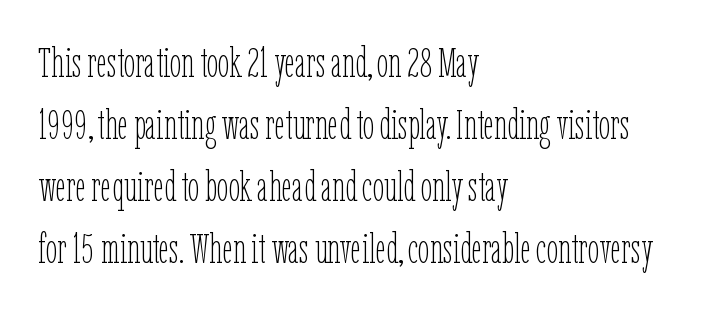
{"italic": "no", "bold": "no", "weight": "thin", "width": "condensed", "stroke_contrast": "low", "x_height": "medium", "monospaced": "no", "underline": "no", "align": "left", "line_spacing": "normal", "line_spacing_ratio": 1.51, "letter_spacing": "normal", "letter_spacing_em": 0.0, "glyph_px": 41}
